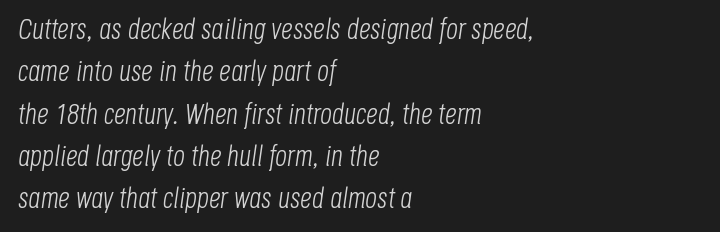
The image shows 29 px light, condensed type, italic (leaning right); set left-aligned, normal line spacing (1.46x), normal letter spacing, not underlined; low stroke contrast and a large x-height.
